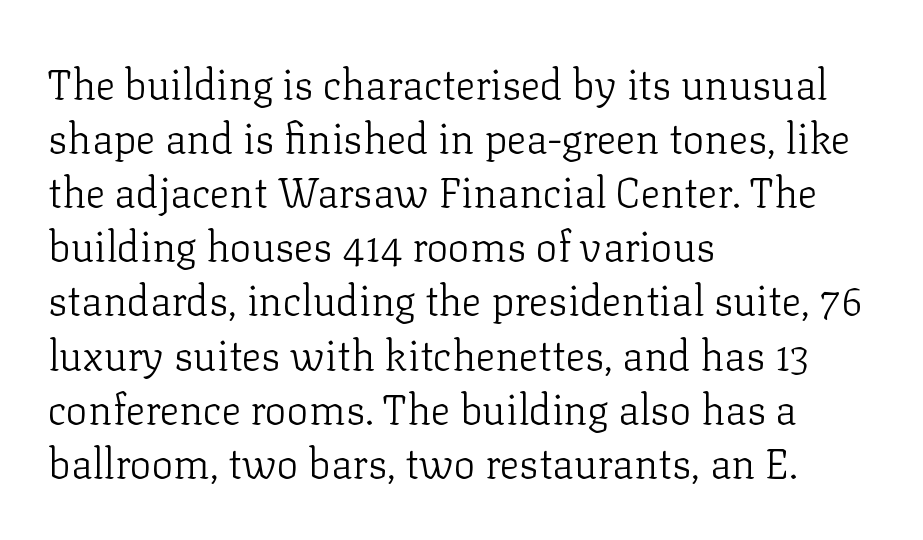
The image shows 41 px light serif type, upright; set left-aligned, normal line spacing (1.32x), normal letter spacing, not underlined; low stroke contrast and a medium x-height.
